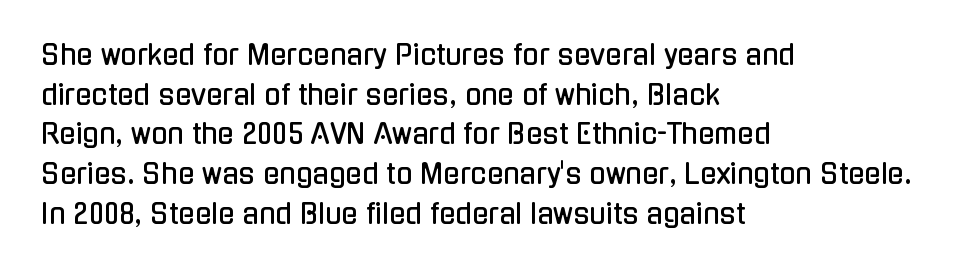
{"italic": "no", "underline": "no", "align": "left", "line_spacing": "normal", "line_spacing_ratio": 1.47, "letter_spacing": "normal", "letter_spacing_em": 0.0, "glyph_px": 27}
